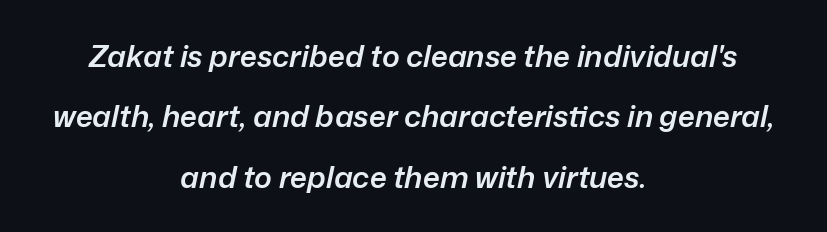
Q: Is the text bold? A: Semi-bold.
Q: Is the text italic (slanted)? A: Yes, it leans right by about 12 degrees.
Q: Is the text underlined? A: No.
Q: How is the paragraph aligned? A: Centered.
Q: Is the spacing between letters normal or unusually wide? A: Normal.
Q: Is the spacing between lines tight, normal or loose? A: Loose.
Q: Width (condensed, normal, or wide)? A: Normal.
Q: Stroke contrast? A: Low.
Q: x-height? A: Medium.
Q: Monospaced? A: No.
